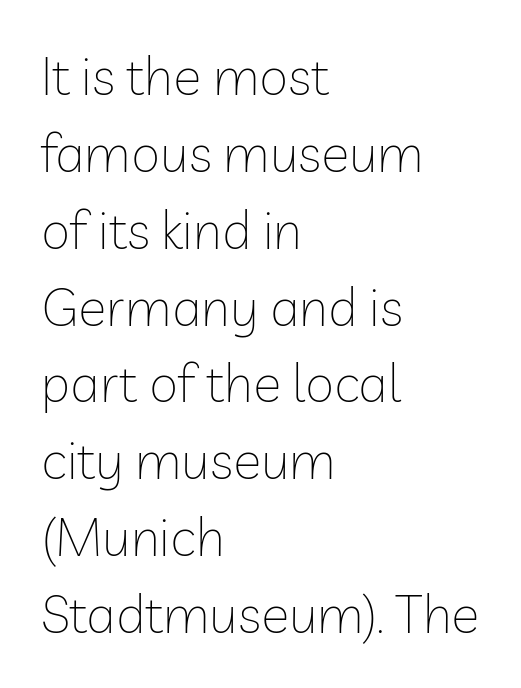
Honestly, the row spacing looks completely unremarkable. Clear beneath every line of the passage. This sample has the flowing, uneven cadence of proportional lettering. The gaps between neighbouring characters are ordinary and unremarkable. The font family rendered here belongs to the sans-serif group. Characters remain perfectly vertical along every line.
